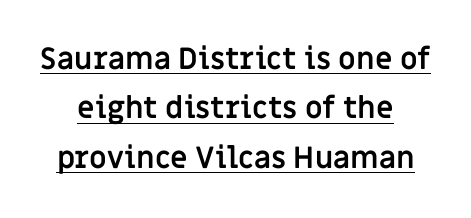
{"serif": "no", "italic": "no", "bold": "yes", "weight": "semibold", "width": "normal", "stroke_contrast": "low", "x_height": "large", "monospaced": "no", "underline": "yes", "line_spacing": "normal", "line_spacing_ratio": 1.65, "letter_spacing": "normal", "letter_spacing_em": 0.0, "glyph_px": 30}
